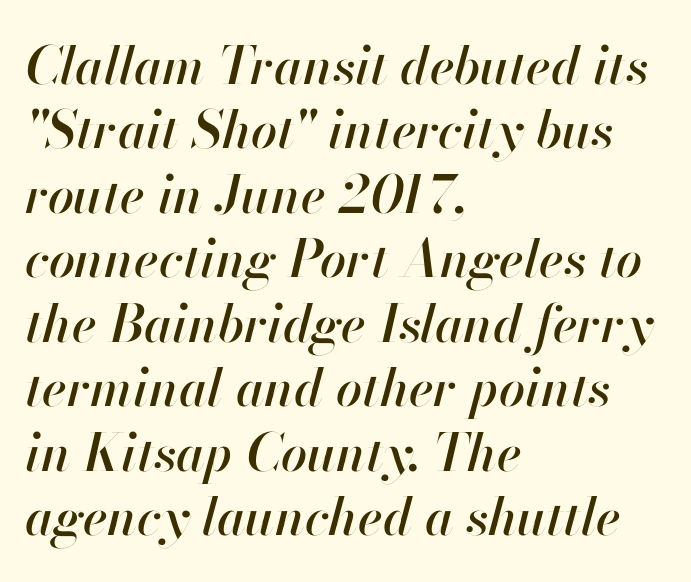
Looking at the ascenders, they clearly lean. The face used here is proportionally spaced, like ordinary book or web type. A bare baseline throughout the passage. Letter spacing: default. Horizontally, the lines are justified to the leading edge only.
